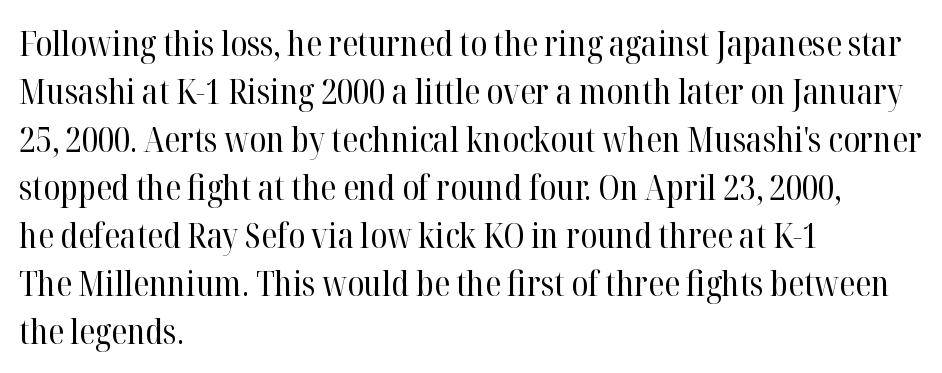
The image shows 34 px regular-weight serif type, upright; set left-aligned, normal line spacing (1.41x), normal letter spacing, not underlined; high stroke contrast and a medium x-height.
